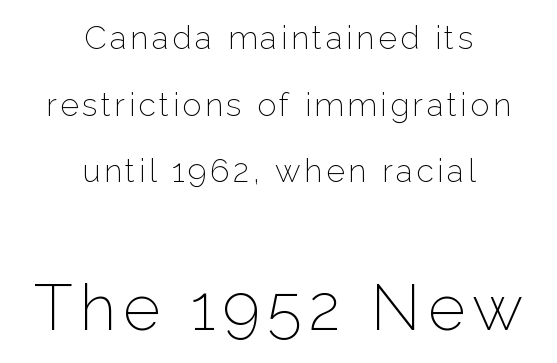
Q: Is the text bold? A: No.
Q: Is the text italic (slanted)? A: No, it is upright.
Q: Is the typeface a serif or a sans-serif typeface? A: Sans-serif.
Q: Is the text underlined? A: No.
Q: How is the paragraph aligned? A: Centered.
Q: Is the spacing between lines tight, normal or loose? A: Loose.
Q: Which block of text is set in a larger size, the first (top) or the second (bottom)? A: The second (bottom) one.
Q: Width (condensed, normal, or wide)? A: Normal.
Q: Stroke contrast? A: Low.
Q: x-height? A: Medium.
Q: Monospaced? A: No.
